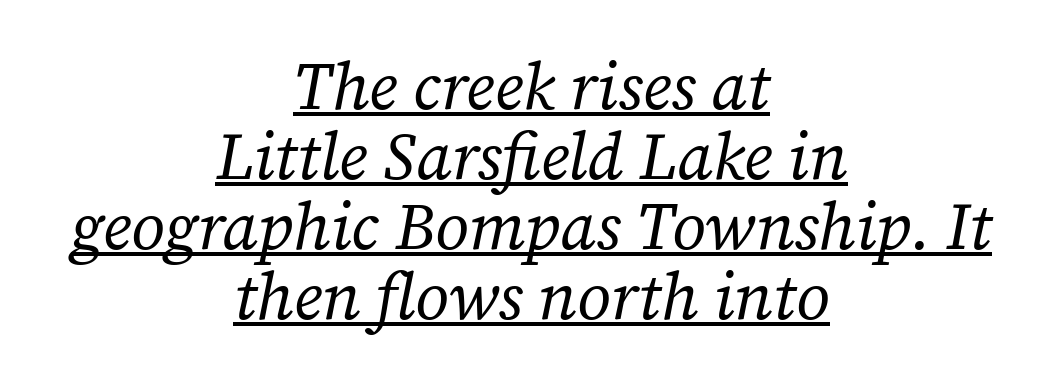
{"serif": "yes", "italic": "yes", "lean": "right", "slant_degrees": 12, "bold": "no", "weight": "regular", "width": "normal", "stroke_contrast": "low", "x_height": "medium", "monospaced": "no", "underline": "yes", "align": "center", "line_spacing": "tight", "line_spacing_ratio": 1.06, "letter_spacing": "normal", "letter_spacing_em": 0.0, "glyph_px": 66}
